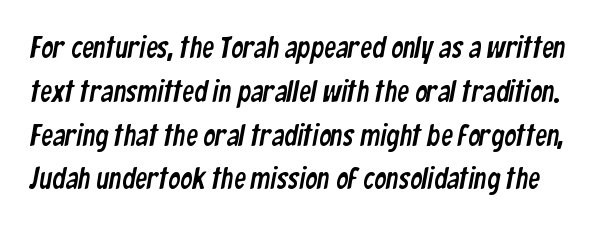
The image shows 30 px condensed sans-serif type; set normal line spacing (1.46x), normal letter spacing, not underlined; low stroke contrast and a medium x-height.
